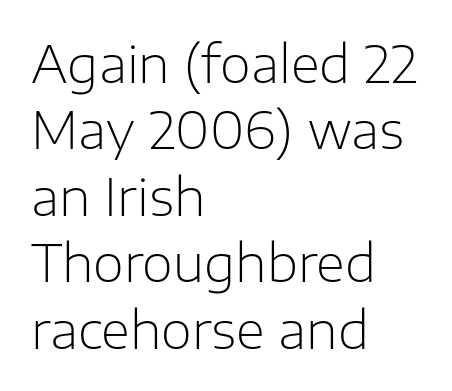
One glance says typical: line gaps are just what's usual. Honestly, there is no underline to notice here at all. Honestly, the letter spacing is just normal — you wouldn't notice it. Weight class: somewhere from thin through regular. Does the type have serifs? No, each stem ends abruptly.
